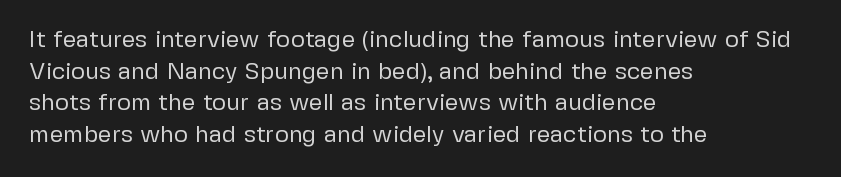
Q: Is the text bold? A: No.
Q: Is the text italic (slanted)? A: No, it is upright.
Q: Is the text underlined? A: No.
Q: How is the paragraph aligned? A: Left-aligned.
Q: Is the spacing between letters normal or unusually wide? A: Normal.
Q: Is the spacing between lines tight, normal or loose? A: Normal.
